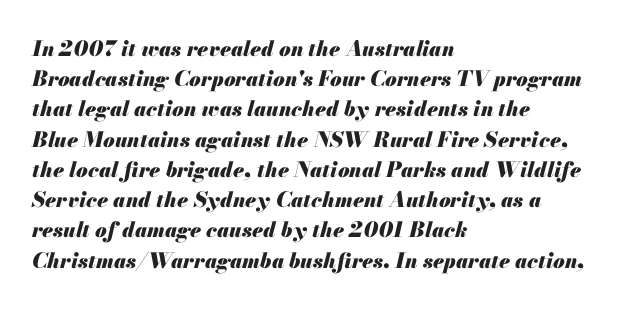
Rule under the text: the space is simply empty. The passage shown is emphatically bold. Style check: oblique. How are the letters spaced? Ordinarily, with no added tracking. The lines in this sample share a left origin and differ only in where they stop.
